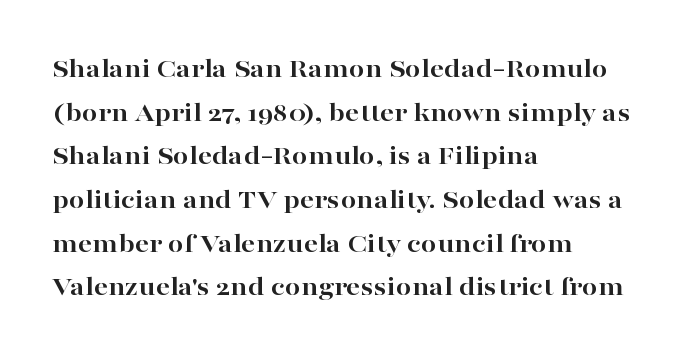
Leftover space on each line is placed entirely after the last word. Rendered with straight, roman letterforms. As a designer I'd log this as weight 700, bold. Underlining? Definitely not there. Students, note that the glyphs here touch the page at normal intervals. Do the characters align in a grid? No, the font is proportional.
